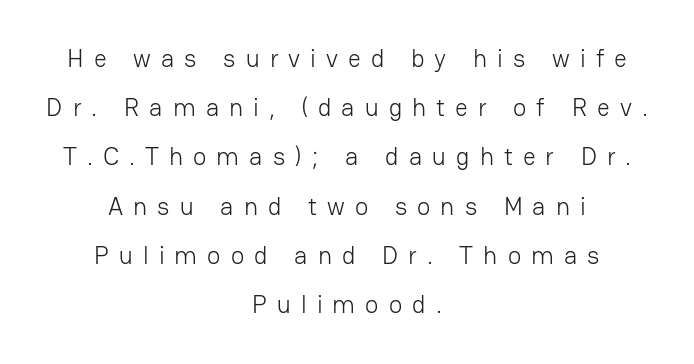
Which margin do the lines hug? Neither — every line sits in the middle. The axis of the letterforms is exactly vertical. These lines have a slow, spaced-out rhythm from letter to letter. Weight class: somewhere from thin through regular. Glance below the letters and you will spot only blank space. Notice the wide empty band between every row — that's loose leading.
